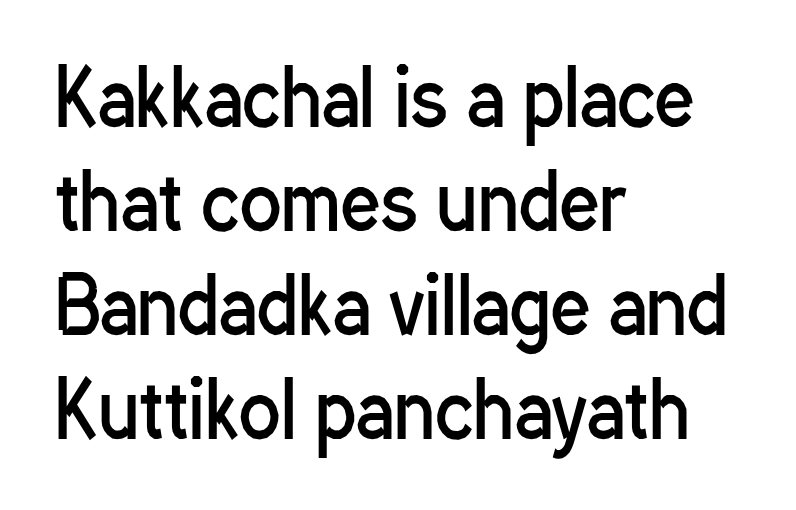
{"serif": "no", "italic": "no", "bold": "no", "weight": "regular", "width": "condensed", "stroke_contrast": "low", "x_height": "medium", "monospaced": "no", "underline": "no", "align": "left", "line_spacing": "normal", "line_spacing_ratio": 1.35, "letter_spacing": "normal", "letter_spacing_em": 0.0, "glyph_px": 77}
